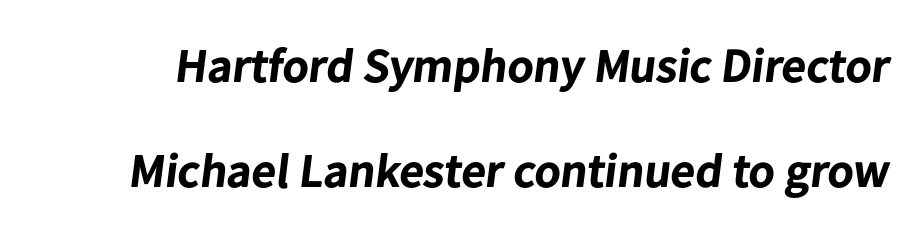
Set as a true bold cut, around the 700 mark. Underlining? Definitely not there. Looks like regular typesetting: each glyph gets only the width it needs. The rendering uses a large line-height, opening up the rows.
